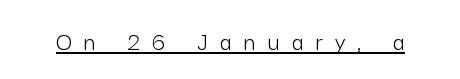
Q: Is the text bold? A: No.
Q: Is the text italic (slanted)? A: No, it is upright.
Q: Is the text underlined? A: Yes.
Q: Is the spacing between letters normal or unusually wide? A: Unusually wide.
